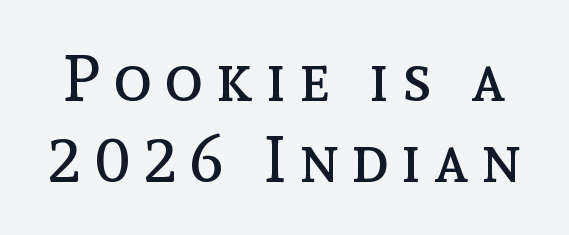
Q: Is the text bold? A: No.
Q: Is the text italic (slanted)? A: No, it is upright.
Q: Is the text underlined? A: No.
Q: Is the spacing between letters normal or unusually wide? A: Unusually wide.
Q: Is the spacing between lines tight, normal or loose? A: Normal.
Q: Width (condensed, normal, or wide)? A: Normal.
Q: x-height? A: Medium.
Q: Monospaced? A: No.
